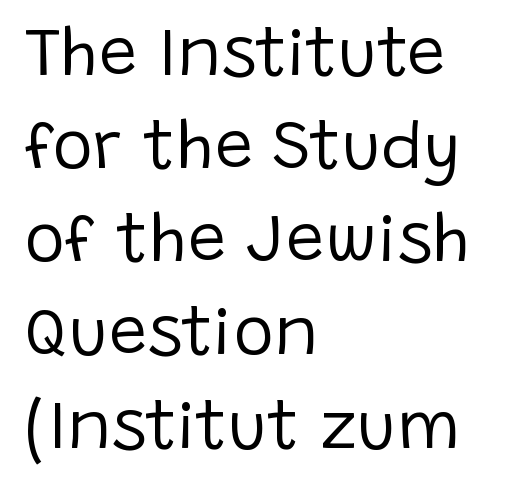
The image shows 68 px regular-weight sans-serif type, upright; set left-aligned, normal line spacing (1.37x), normal letter spacing, not underlined; low stroke contrast and a large x-height.
